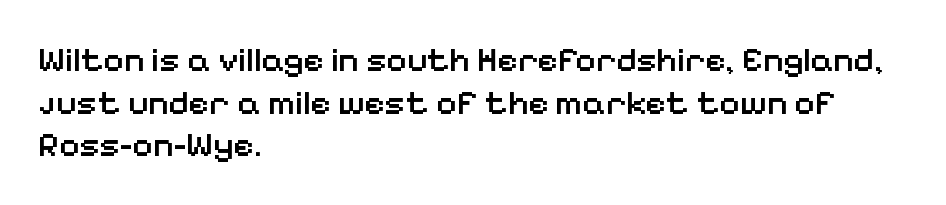
{"serif": "no", "italic": "no", "bold": "semi", "weight": "semibold", "width": "normal", "stroke_contrast": "low", "x_height": "medium", "monospaced": "no", "underline": "no", "align": "left", "line_spacing_ratio": 1.22, "letter_spacing": "normal", "letter_spacing_em": 0.0, "glyph_px": 35}
